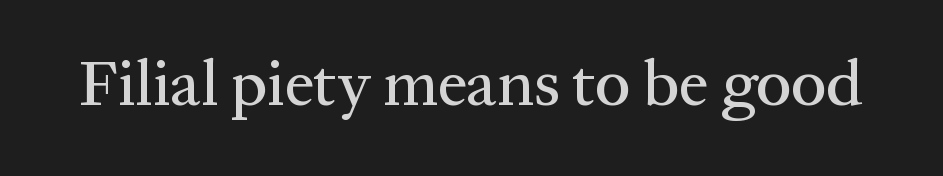
The rendering uses natural spacing where letterforms have individual widths. In terms of letterspacing, this is plain default setting. Posture: upright roman. Quick note: underline off. The designer went with a serif here, giving each stem small feet.
